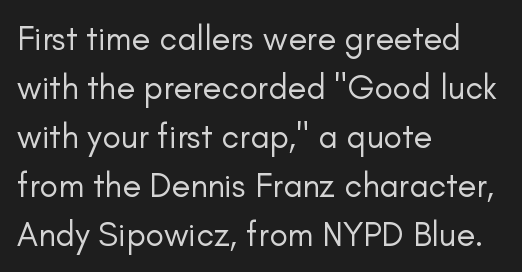
Q: Is the text bold? A: No.
Q: Is the text italic (slanted)? A: No, it is upright.
Q: Is the typeface a serif or a sans-serif typeface? A: Sans-serif.
Q: Is the text underlined? A: No.
Q: How is the paragraph aligned? A: Left-aligned.
Q: Is the spacing between letters normal or unusually wide? A: Normal.
Q: Is the spacing between lines tight, normal or loose? A: Normal.
Q: Width (condensed, normal, or wide)? A: Normal.
Q: Stroke contrast? A: Low.
Q: x-height? A: Small.
Q: Monospaced? A: No.
